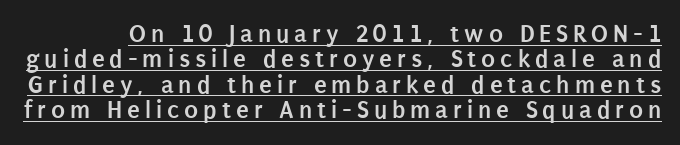
The image shows 26 px bold type, upright; set tight line spacing (0.98x), underlined.
